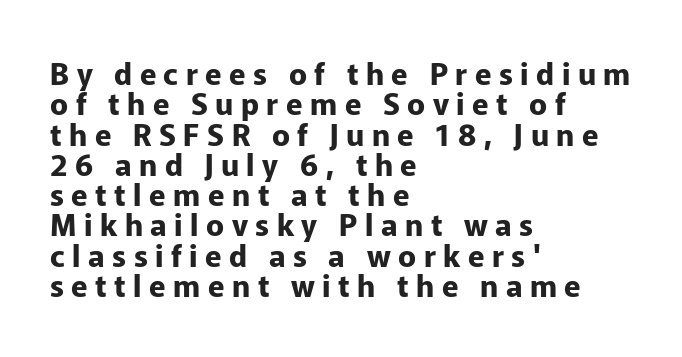
{"serif": "no", "italic": "no", "bold": "yes", "weight": "bold", "width": "normal", "stroke_contrast": "low", "x_height": "medium", "monospaced": "no", "underline": "no", "align": "left", "line_spacing": "tight", "line_spacing_ratio": 1.01, "letter_spacing": "wide", "letter_spacing_em": 0.25, "glyph_px": 30}
